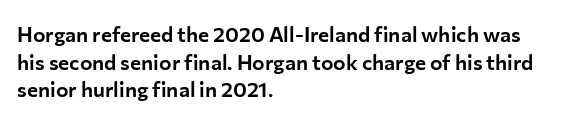
Line starts are locked; line ends wander. Leading matches the norm, producing a regular column. Characters remain perfectly vertical along every line. The area under the type is left untouched. Caption: standard tracking, unaltered.
